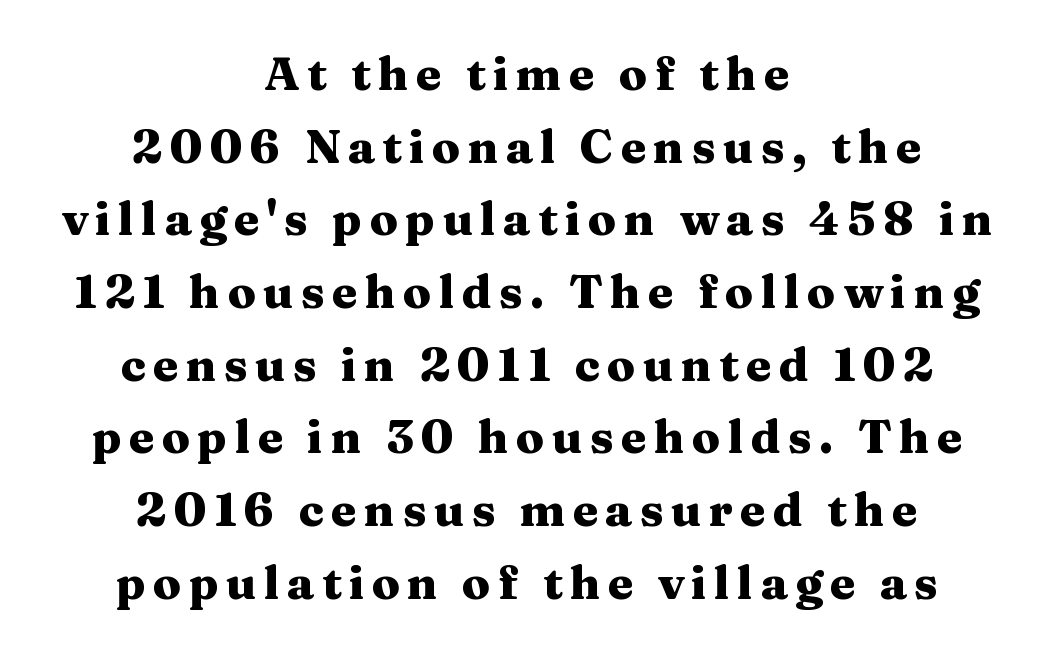
{"serif": "yes", "italic": "no", "bold": "yes", "weight": "heavy", "width": "wide", "stroke_contrast": "medium", "x_height": "medium", "monospaced": "no", "underline": "no", "align": "center", "line_spacing": "normal", "line_spacing_ratio": 1.58, "glyph_px": 46}
